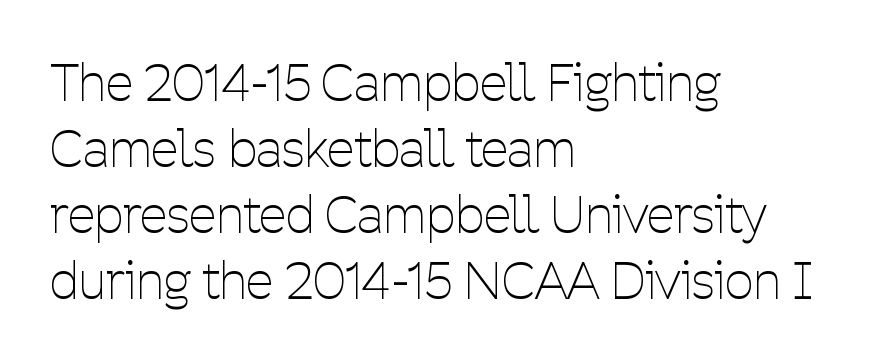
Q: Is the text bold? A: No.
Q: Is the text italic (slanted)? A: No, it is upright.
Q: Is the typeface a serif or a sans-serif typeface? A: Sans-serif.
Q: Is the text underlined? A: No.
Q: How is the paragraph aligned? A: Left-aligned.
Q: Is the spacing between letters normal or unusually wide? A: Normal.
Q: Is the spacing between lines tight, normal or loose? A: Normal.
Q: Width (condensed, normal, or wide)? A: Condensed.
Q: Stroke contrast? A: Low.
Q: x-height? A: Medium.
Q: Monospaced? A: No.
